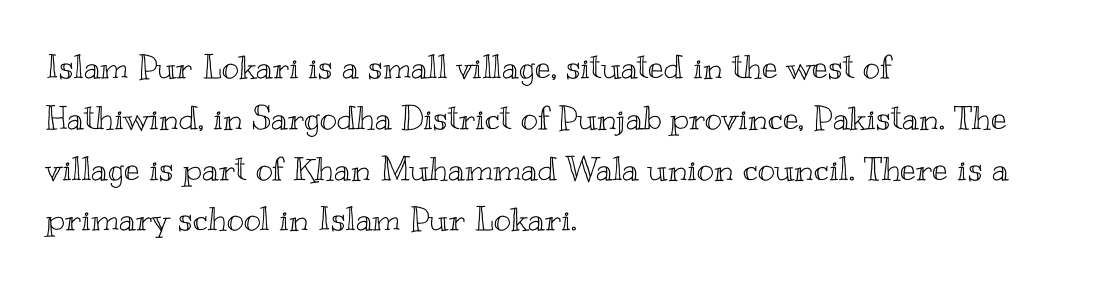
The image shows 33 px wide type, upright; set left-aligned, normal line spacing (1.54x), normal letter spacing, not underlined; a small x-height.
